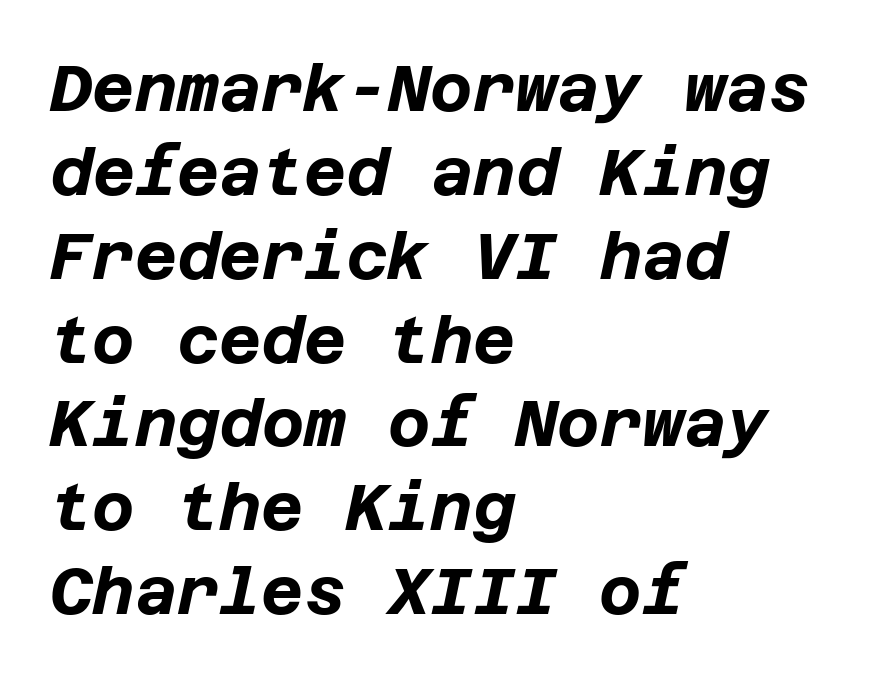
Q: Is the text bold? A: Yes.
Q: Is the text italic (slanted)? A: Yes, it leans right by about 12 degrees.
Q: Is the text underlined? A: No.
Q: How is the paragraph aligned? A: Left-aligned.
Q: Is the spacing between letters normal or unusually wide? A: Normal.
Q: Is the spacing between lines tight, normal or loose? A: Normal.
Q: Width (condensed, normal, or wide)? A: Normal.
Q: Stroke contrast? A: Low.
Q: x-height? A: Large.
